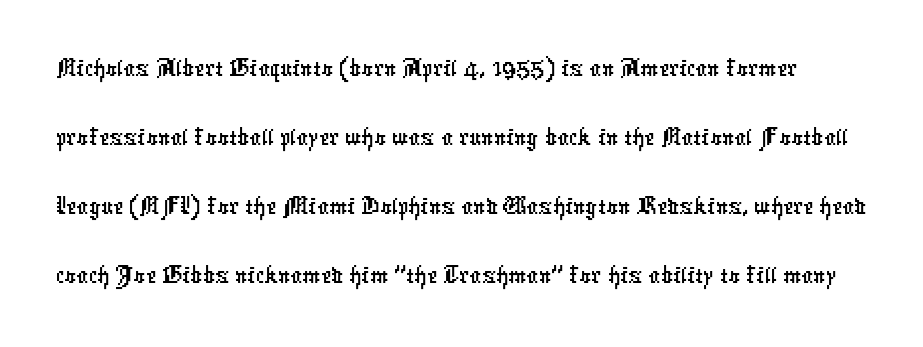
Honestly, there is no underline to notice here at all. What kind of face is this? One without serifs — a sans. Varying glyph widths throughout — classic text-font behaviour. In terms of letterspacing, this is plain default setting.
